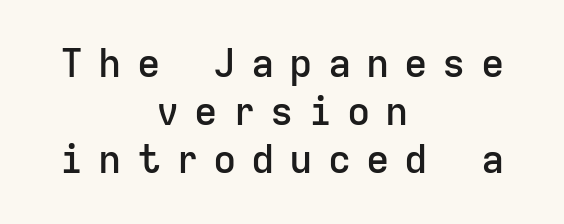
The image shows 39 px semibold sans-serif type, upright, monospaced; set centered, line spacing 1.23x, unusually wide letter spacing (+0.38 em), not underlined; low stroke contrast and a medium x-height.
